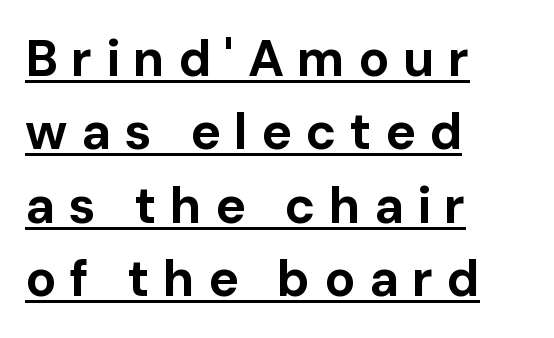
The image shows 51 px bold sans-serif type, upright; set left-aligned, normal line spacing (1.44x), unusually wide letter spacing (+0.26 em), underlined; low stroke contrast and a medium x-height.
